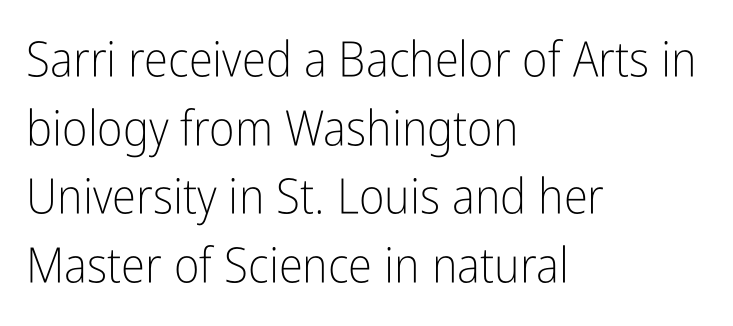
{"serif": "no", "italic": "no", "bold": "no", "weight": "light", "width": "condensed", "stroke_contrast": "low", "x_height": "medium", "monospaced": "no", "underline": "no", "align": "left", "line_spacing": "normal", "line_spacing_ratio": 1.4, "letter_spacing": "normal", "letter_spacing_em": 0.0, "glyph_px": 49}
